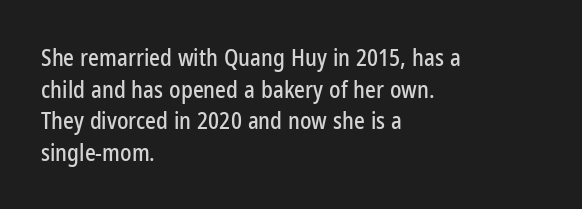
The letterforms sit shoulder to shoulder at normal distance. The paragraph has a hard left edge and a soft right edge. A clean baseline with only descenders dipping below it. No italicization has been applied; the sample stays upright.
